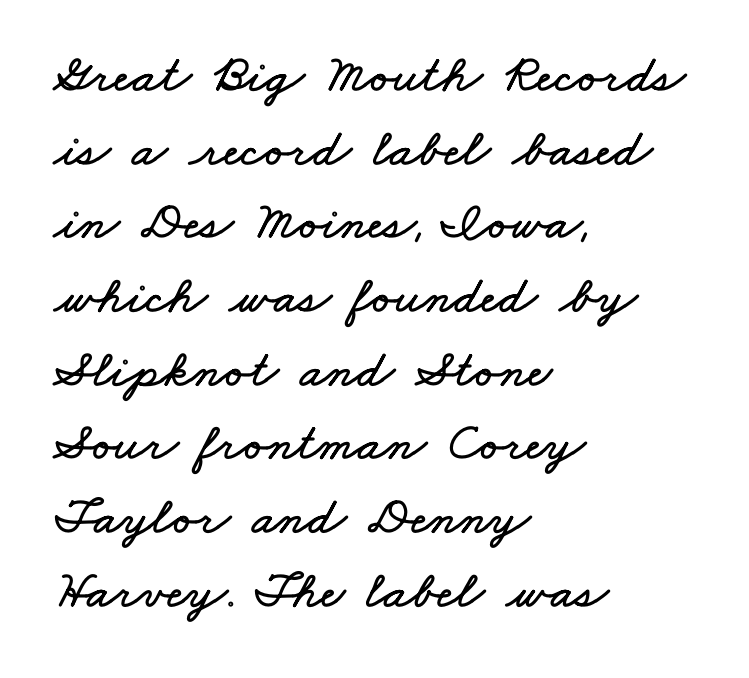
Q: Is the text underlined? A: No.
Q: How is the paragraph aligned? A: Left-aligned.
Q: Is the spacing between letters normal or unusually wide? A: Normal.
Q: Is the spacing between lines tight, normal or loose? A: Normal.
Q: Width (condensed, normal, or wide)? A: Wide.
Q: Stroke contrast? A: Low.
Q: x-height? A: Small.
Q: Monospaced? A: No.
